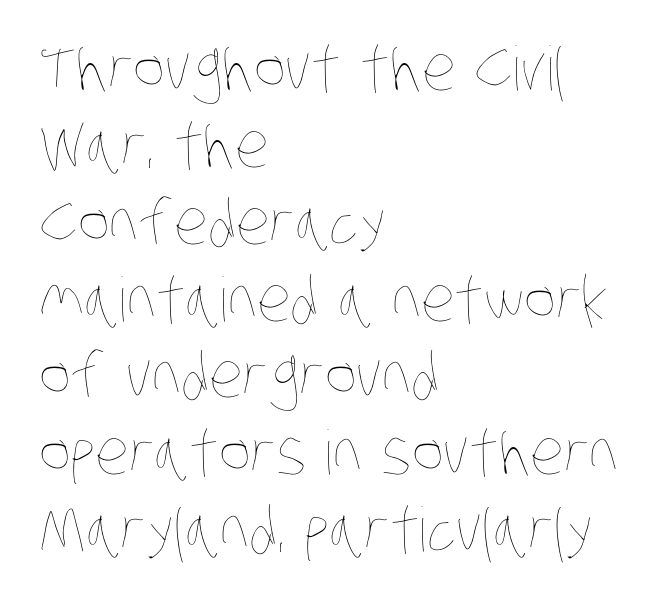
The image shows 61 px thin, condensed type; set left-aligned, normal line spacing (1.26x), normal letter spacing, not underlined; low stroke contrast and a large x-height.
